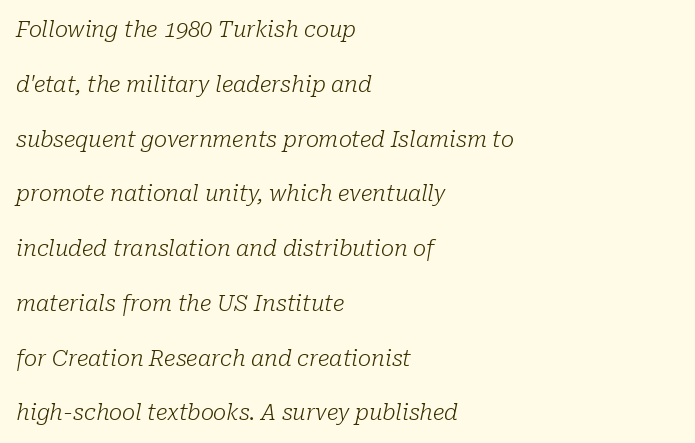
The image shows 22 px text type, italic (leaning right); set left-aligned, loose line spacing (2.49x), normal letter spacing, not underlined.
